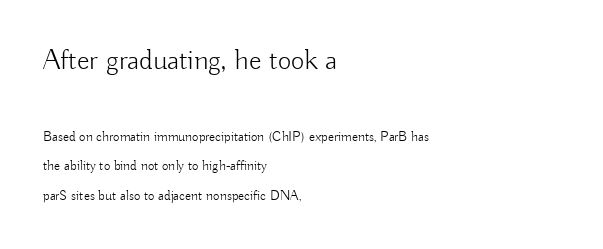
The face used here is rendered with its standard letterfit. Style check: upright. The face used here appears at its bigger size in the upper chunk. Clear beneath every line of the passage. The rag falls on the right side of this text block. The weight would be labelled regular, book, light, or lighter still.
